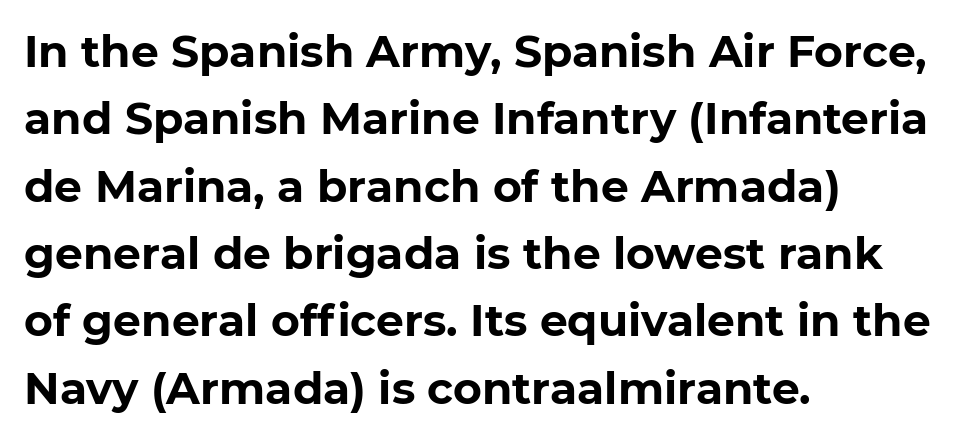
{"serif": "no", "bold": "yes", "weight": "bold", "width": "normal", "stroke_contrast": "low", "x_height": "medium", "monospaced": "no", "underline": "no", "align": "left", "line_spacing": "normal", "line_spacing_ratio": 1.53, "letter_spacing": "normal", "letter_spacing_em": 0.0, "glyph_px": 44}
